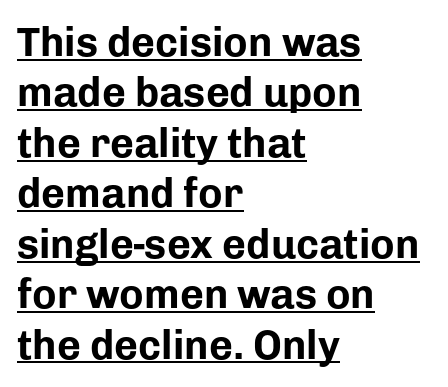
{"serif": "no", "italic": "no", "bold": "yes", "weight": "bold", "width": "normal", "stroke_contrast": "low", "x_height": "medium", "monospaced": "no", "underline": "yes", "align": "left", "line_spacing_ratio": 1.23, "letter_spacing": "normal", "letter_spacing_em": 0.0, "glyph_px": 41}
